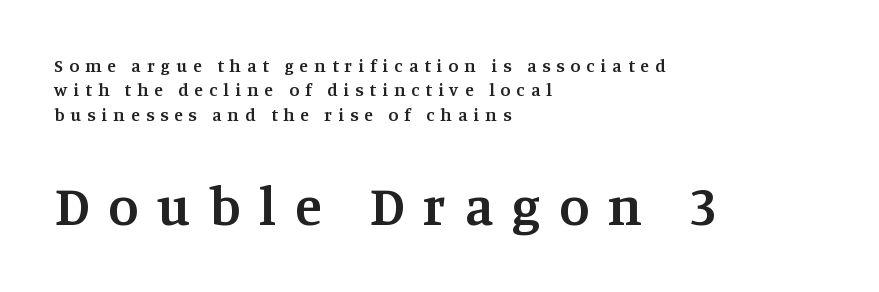
If you squint, the bottom block still reads clearly — it's the larger of the two. Successive baselines arrive at the customary interval. Tall strokes in this sample are plumb rather than angled. The letters advance in unequal steps, a hallmark of proportional type. Firm but not heavy-handed strokes: this text is semibold.
